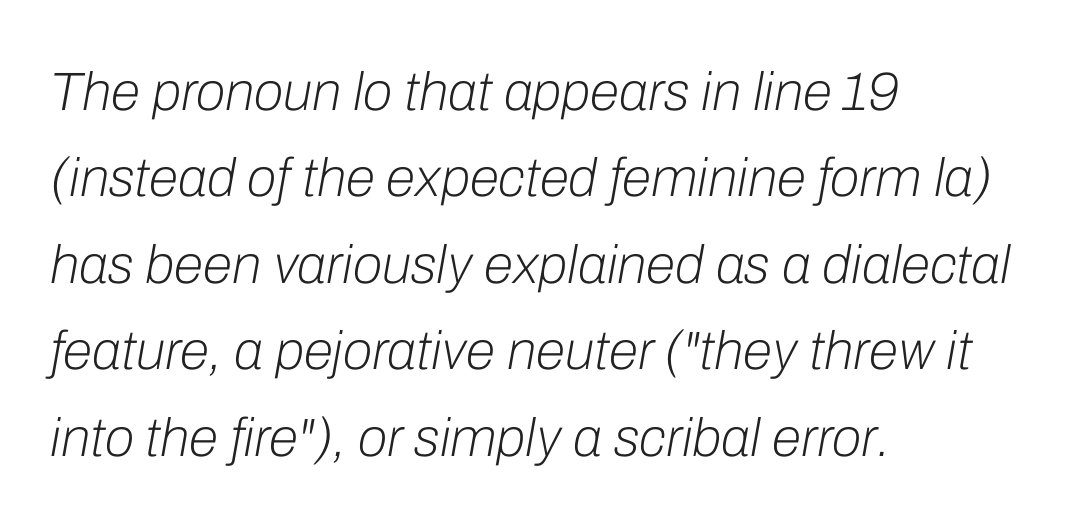
{"italic": "yes", "lean": "right", "slant_degrees": 10, "bold": "no", "weight": "light", "width": "normal", "stroke_contrast": "low", "x_height": "medium", "monospaced": "no", "underline": "no", "align": "left", "line_spacing": "normal", "line_spacing_ratio": 1.6, "letter_spacing": "normal", "letter_spacing_em": 0.0, "glyph_px": 54}
